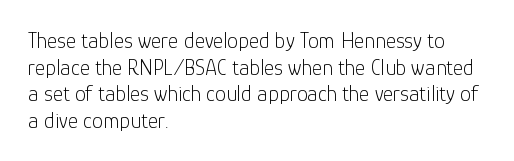
Q: Is the text bold? A: No.
Q: Is the text italic (slanted)? A: No, it is upright.
Q: Is the text underlined? A: No.
Q: How is the paragraph aligned? A: Left-aligned.
Q: Is the spacing between letters normal or unusually wide? A: Normal.
